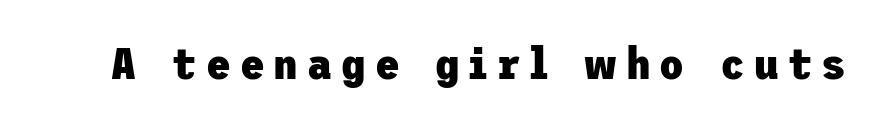
Q: Is the text bold? A: Yes.
Q: Is the text italic (slanted)? A: No, it is upright.
Q: Is the typeface a serif or a sans-serif typeface? A: Sans-serif.
Q: Is the text underlined? A: No.
Q: Is the spacing between letters normal or unusually wide? A: Unusually wide.
Q: Width (condensed, normal, or wide)? A: Normal.
Q: Stroke contrast? A: Low.
Q: x-height? A: Medium.
